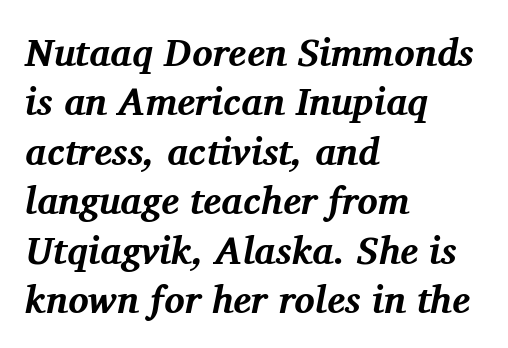
The image shows 38 px bold serif type, italic (leaning right); set left-aligned, normal line spacing (1.3x), normal letter spacing, not underlined; medium stroke contrast and a medium x-height.
